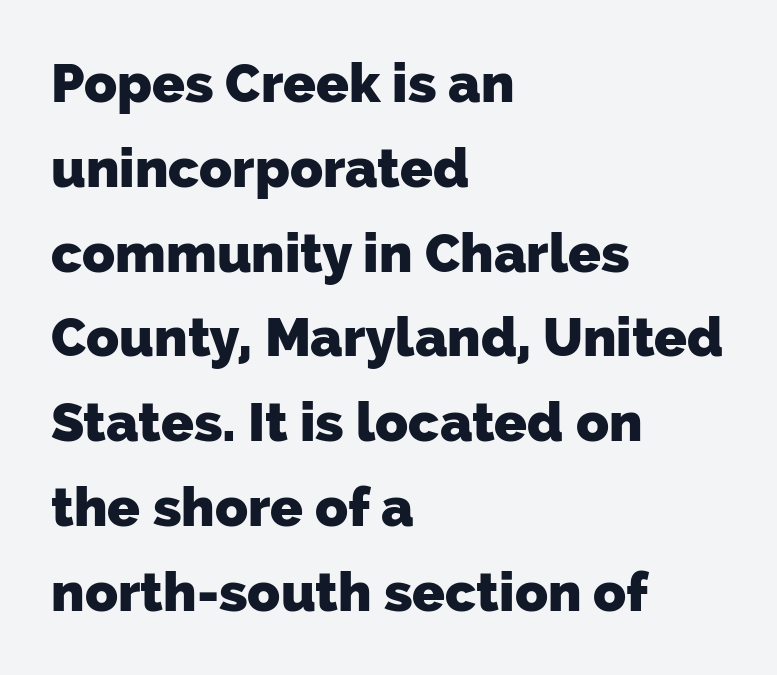
A student would call this left alignment; a typographer would say flush left, rag right. Look at the bottom of the vertical strokes: they stop flat, with no serifs. Note the varied advance widths — an 'i' is clearly narrower than an 'm'. Typographic density is high because the face is bold.
